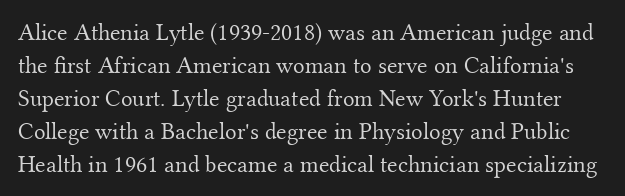
The image shows 24 px text type, upright; set normal line spacing (1.37x), normal letter spacing, not underlined.
